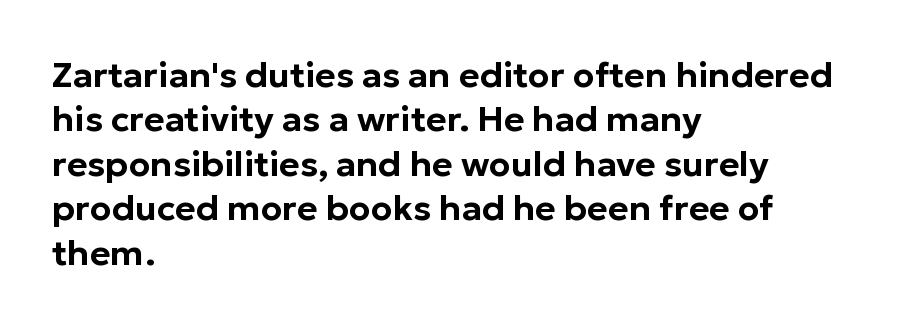
The image shows 35 px sans-serif type, upright; set left-aligned, normal line spacing (1.27x), normal letter spacing, not underlined; low stroke contrast and a medium x-height.
